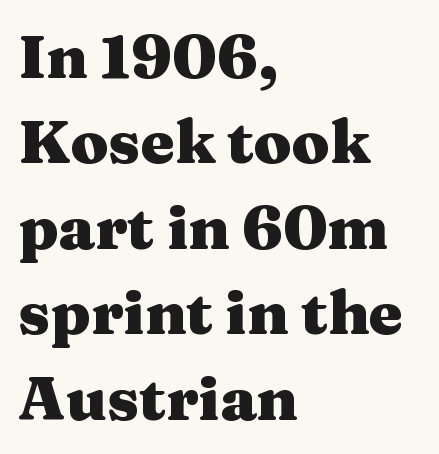
Q: Is the text bold? A: Yes.
Q: Is the text italic (slanted)? A: No, it is upright.
Q: Is the typeface a serif or a sans-serif typeface? A: Serif.
Q: Is the text underlined? A: No.
Q: How is the paragraph aligned? A: Left-aligned.
Q: Is the spacing between letters normal or unusually wide? A: Normal.
Q: Is the spacing between lines tight, normal or loose? A: Normal.
Q: Width (condensed, normal, or wide)? A: Wide.
Q: Stroke contrast? A: Medium.
Q: x-height? A: Medium.
Q: Monospaced? A: No.
